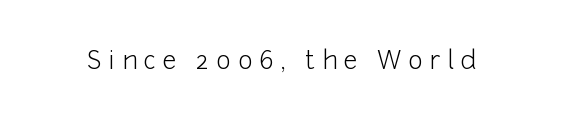
Tracking value appears strongly positive — letters spread wide. The typesetting does not lean heavy: it is not bold. Style check: upright. The area under the type is left untouched.
